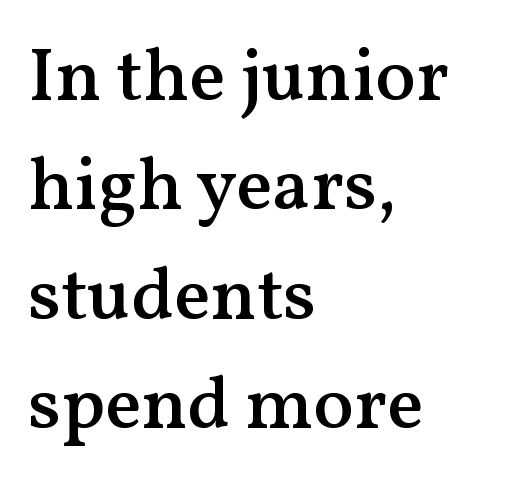
Q: Is the text bold? A: Semi-bold.
Q: Is the text italic (slanted)? A: No, it is upright.
Q: Is the typeface a serif or a sans-serif typeface? A: Serif.
Q: Is the text underlined? A: No.
Q: How is the paragraph aligned? A: Left-aligned.
Q: Is the spacing between letters normal or unusually wide? A: Normal.
Q: Is the spacing between lines tight, normal or loose? A: Normal.
Q: Width (condensed, normal, or wide)? A: Normal.
Q: Stroke contrast? A: Medium.
Q: x-height? A: Medium.
Q: Monospaced? A: No.
